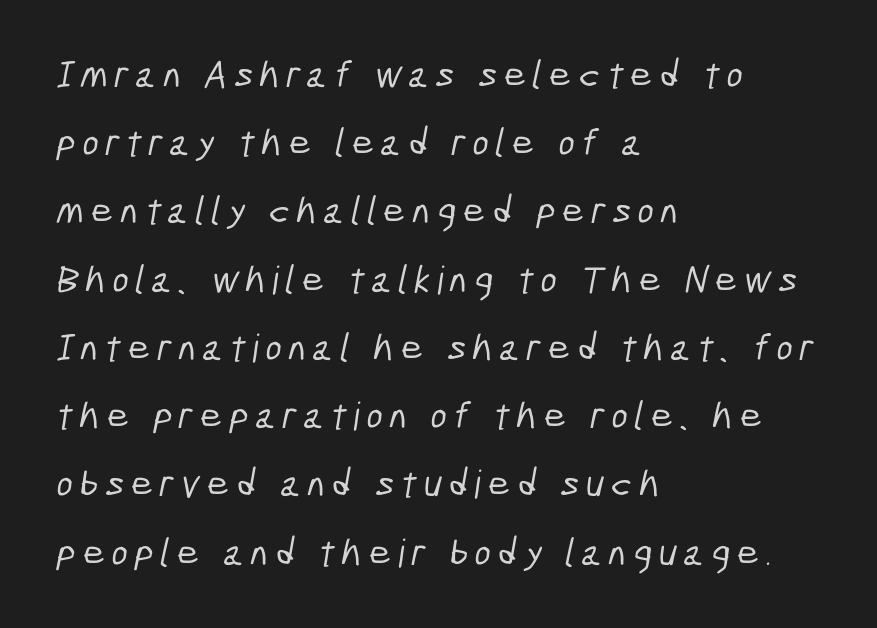
{"serif": "no", "width": "condensed", "stroke_contrast": "low", "x_height": "medium", "monospaced": "no", "underline": "no", "align": "left", "line_spacing_ratio": 1.75, "glyph_px": 39}
